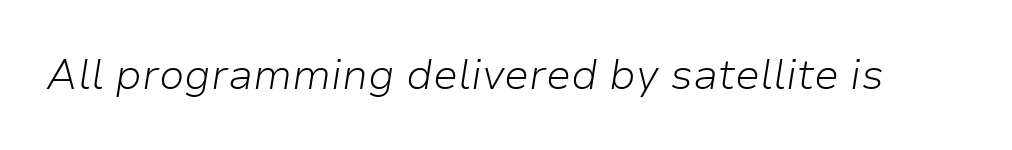
This reads as an unemphasized weight, regular at the heaviest. Each word holds together tightly as a unit, with standard inter-letter gaps. Proportional: the letters do not fall into vertical columns. Descenders hang freely into open space.
